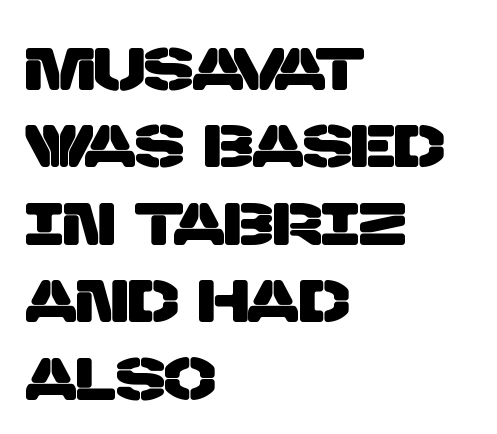
Spacing between characters is what you'd get straight out of the box. Looks like regular typesetting: each glyph gets only the width it needs. Nothing sits at the stroke ends, so this counts as sans-serif. Compared with typical paragraphs, the rows here are spaced about the same.
